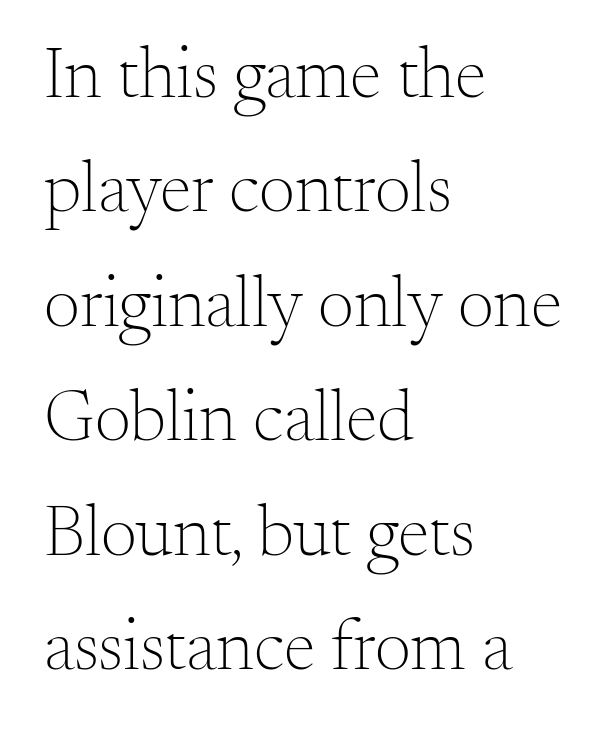
{"serif": "yes", "italic": "no", "bold": "no", "weight": "light", "width": "normal", "stroke_contrast": "medium", "x_height": "small", "monospaced": "no", "underline": "no", "align": "left", "line_spacing": "normal", "line_spacing_ratio": 1.59, "letter_spacing": "normal", "letter_spacing_em": 0.0, "glyph_px": 72}
